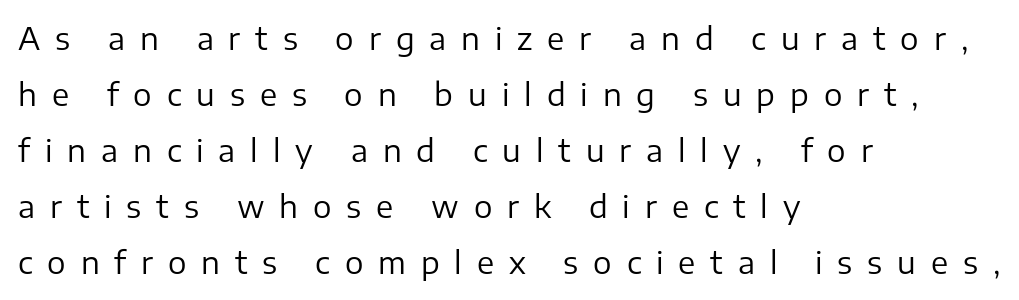
The image shows 31 px regular-weight sans-serif type, upright; set left-aligned, line spacing 1.81x, unusually wide letter spacing (+0.48 em), not underlined; low stroke contrast and a medium x-height.
